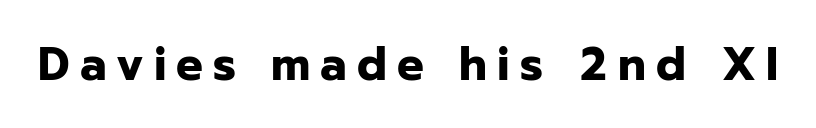
{"serif": "no", "italic": "no", "bold": "yes", "weight": "bold", "width": "normal", "stroke_contrast": "low", "x_height": "medium", "monospaced": "no", "underline": "no", "letter_spacing": "wide", "letter_spacing_em": 0.21, "glyph_px": 47}
